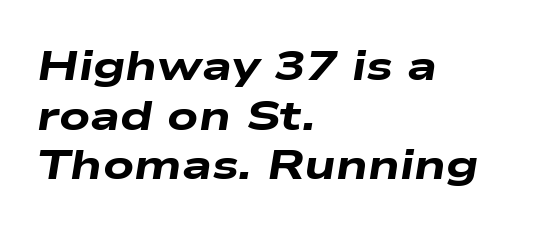
{"italic": "yes", "lean": "right", "slant_degrees": 9, "bold": "yes", "weight": "heavy", "width": "wide", "stroke_contrast": "low", "x_height": "medium", "monospaced": "no", "underline": "no", "align": "left", "line_spacing_ratio": 1.18, "letter_spacing": "normal", "letter_spacing_em": 0.0, "glyph_px": 42}
